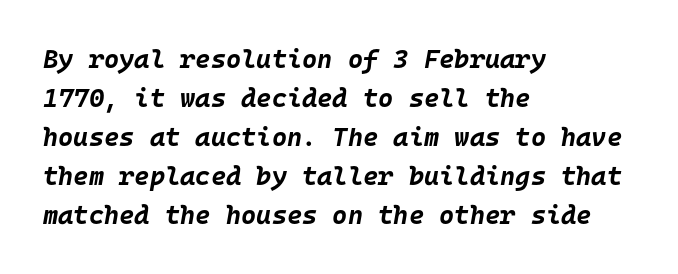
{"italic": "yes", "lean": "right", "slant_degrees": 10, "bold": "yes", "underline": "no", "align": "left", "line_spacing": "normal", "line_spacing_ratio": 1.5, "letter_spacing": "normal", "letter_spacing_em": 0.0, "glyph_px": 26}
